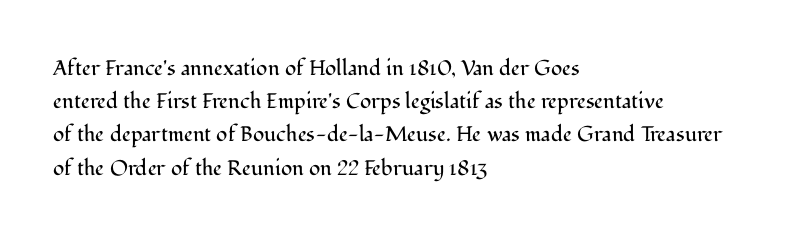
The face looks like a standard text weight, possibly lighter. Short and long lines alike share a common starting point at left. Vertically, the passage feels balanced, rows spaced as you'd expect. A bare baseline throughout the passage. Here the glyphs are tracked normally, forming tight word shapes.
